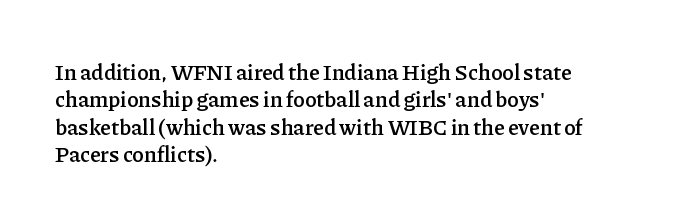
The image shows 22 px text type, upright; set left-aligned, line spacing 1.24x, normal letter spacing, not underlined.
